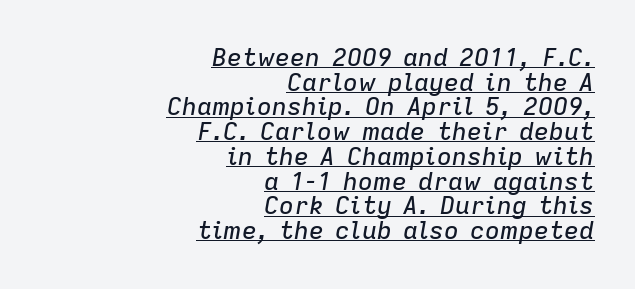
{"italic": "yes", "lean": "right", "slant_degrees": 9, "underline": "yes", "align": "right", "line_spacing": "tight", "line_spacing_ratio": 0.99, "letter_spacing": "normal", "letter_spacing_em": 0.0, "glyph_px": 25}
